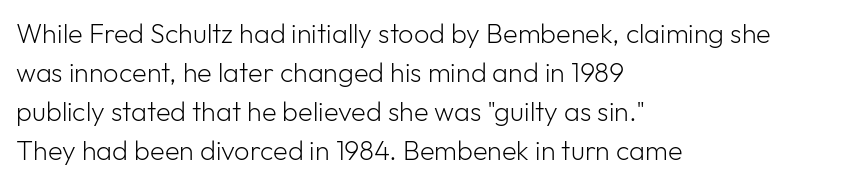
The image shows 27 px text type, upright; set left-aligned, normal line spacing (1.45x), normal letter spacing, not underlined.
